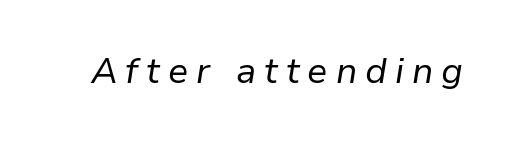
The image shows 36 px regular-weight type, italic (leaning right); set unusually wide letter spacing (+0.22 em), not underlined; low stroke contrast and a medium x-height.
